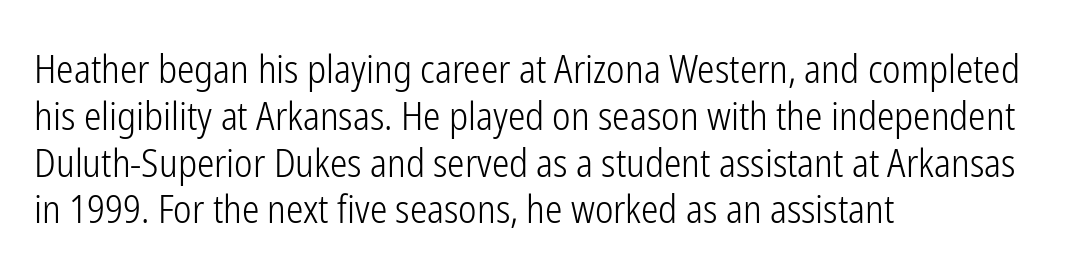
{"serif": "no", "italic": "no", "bold": "no", "weight": "light", "width": "condensed", "stroke_contrast": "low", "x_height": "medium", "monospaced": "no", "underline": "no", "align": "left", "line_spacing_ratio": 1.2, "letter_spacing": "normal", "letter_spacing_em": 0.0, "glyph_px": 39}
